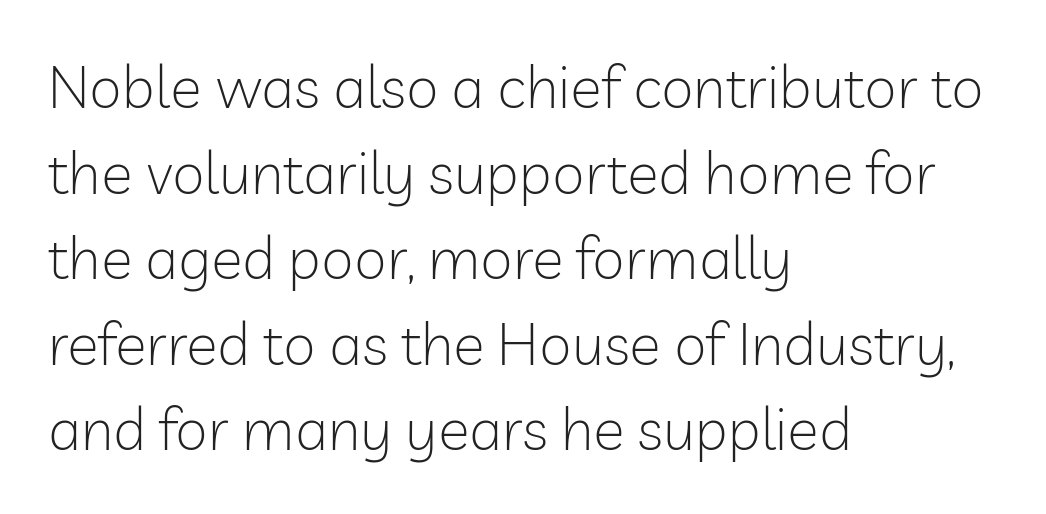
The image shows 59 px light sans-serif type, upright; set left-aligned, normal line spacing (1.45x), normal letter spacing, not underlined; low stroke contrast and a medium x-height.
